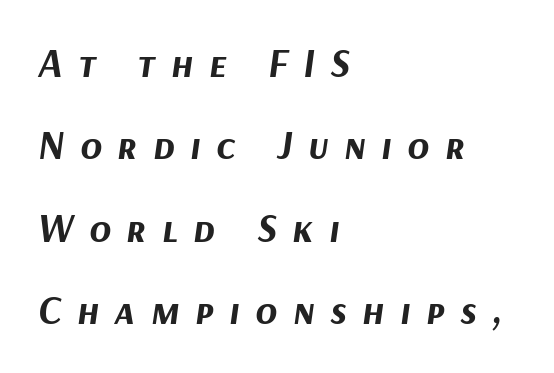
Left-aligned paragraph, ragged on the right. This is oblique type, the kind used for emphasis or titles. The gaps between neighbouring characters are conspicuously large. Each letter keeps its own natural width here, so spacing adapts to shape. Compared with typical paragraphs, the rows here are farther apart. Heavy, bold letterforms.
